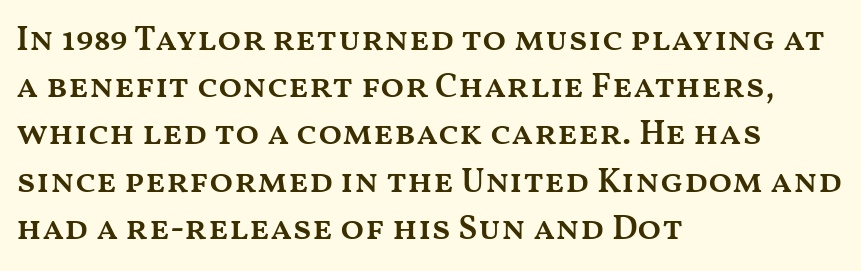
Q: Is the text bold? A: Semi-bold.
Q: Is the text italic (slanted)? A: No, it is upright.
Q: Is the text underlined? A: No.
Q: How is the paragraph aligned? A: Left-aligned.
Q: Is the spacing between letters normal or unusually wide? A: Normal.
Q: Is the spacing between lines tight, normal or loose? A: Normal.
Q: Width (condensed, normal, or wide)? A: Wide.
Q: Stroke contrast? A: Medium.
Q: x-height? A: Medium.
Q: Monospaced? A: No.
